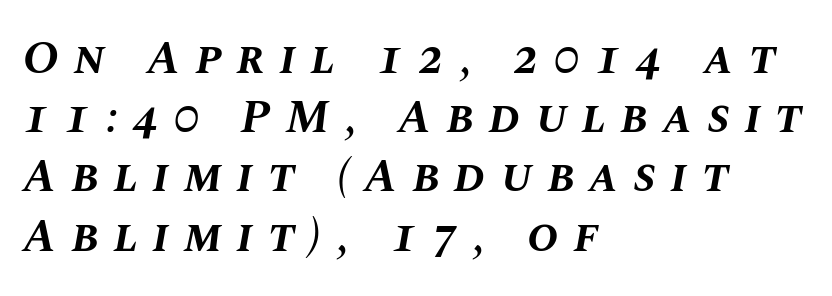
Is this a fixed-width face? No — the glyphs have proportional, varying widths. The tracking reads as deliberately expanded to a designer's eye. Normally led — the rows are evenly, conventionally spaced. No word sits above an underline.
